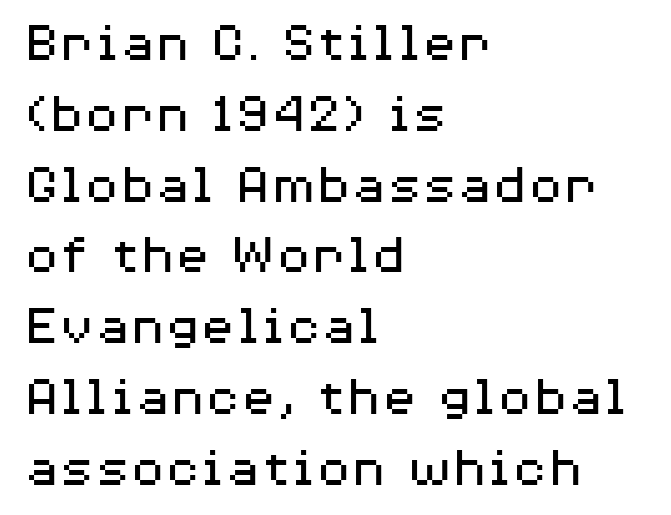
Q: Is the text bold? A: No.
Q: Is the text italic (slanted)? A: No, it is upright.
Q: Is the typeface a serif or a sans-serif typeface? A: Sans-serif.
Q: Is the text underlined? A: No.
Q: How is the paragraph aligned? A: Left-aligned.
Q: Is the spacing between letters normal or unusually wide? A: Normal.
Q: Width (condensed, normal, or wide)? A: Wide.
Q: Stroke contrast? A: Medium.
Q: x-height? A: Medium.
Q: Monospaced? A: No.
